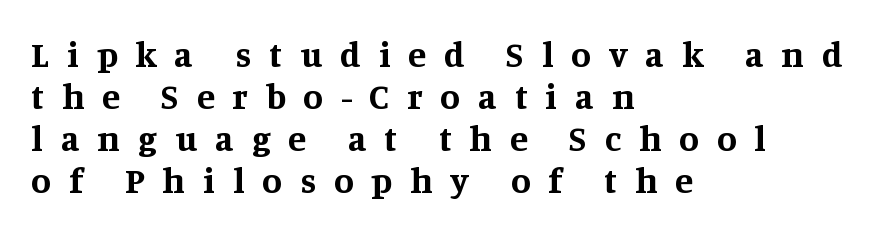
Q: Is the text bold? A: Yes.
Q: Is the text italic (slanted)? A: No, it is upright.
Q: Is the typeface a serif or a sans-serif typeface? A: Serif.
Q: Is the text underlined? A: No.
Q: How is the paragraph aligned? A: Left-aligned.
Q: Is the spacing between letters normal or unusually wide? A: Unusually wide.
Q: Width (condensed, normal, or wide)? A: Normal.
Q: Stroke contrast? A: Medium.
Q: x-height? A: Large.
Q: Monospaced? A: No.
